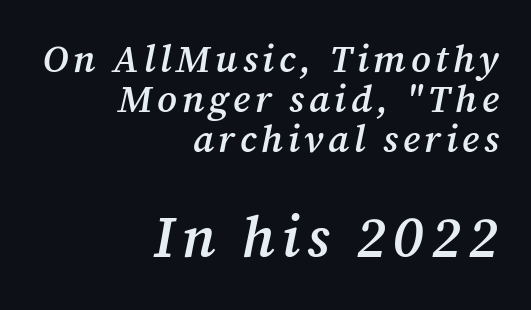
Slant detected: the letters are inclined. The lines in this sample share a right terminus and differ only in where they begin. Serifs: yes, visible at the terminals of the letterforms. The specimen omits any rule beneath the text block's lines. Character widths vary here, with narrow letters taking less room than wide ones.
